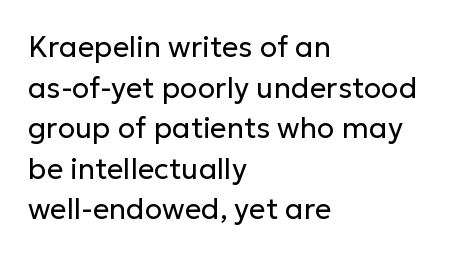
{"serif": "no", "italic": "no", "bold": "no", "weight": "regular", "width": "normal", "stroke_contrast": "low", "x_height": "medium", "monospaced": "no", "underline": "no", "align": "left", "line_spacing": "normal", "line_spacing_ratio": 1.4, "letter_spacing": "normal", "letter_spacing_em": 0.0, "glyph_px": 29}
